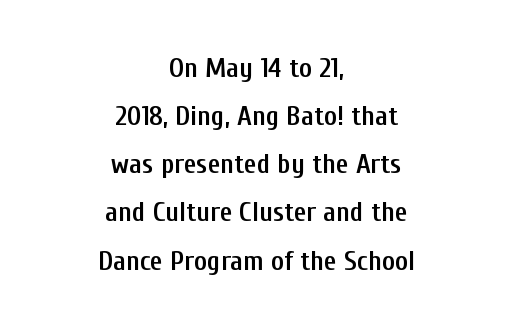
Q: Is the text bold? A: Semi-bold.
Q: Is the text italic (slanted)? A: No, it is upright.
Q: Is the typeface a serif or a sans-serif typeface? A: Sans-serif.
Q: Is the text underlined? A: No.
Q: How is the paragraph aligned? A: Centered.
Q: Is the spacing between letters normal or unusually wide? A: Normal.
Q: Width (condensed, normal, or wide)? A: Condensed.
Q: Stroke contrast? A: Low.
Q: x-height? A: Medium.
Q: Monospaced? A: No.
